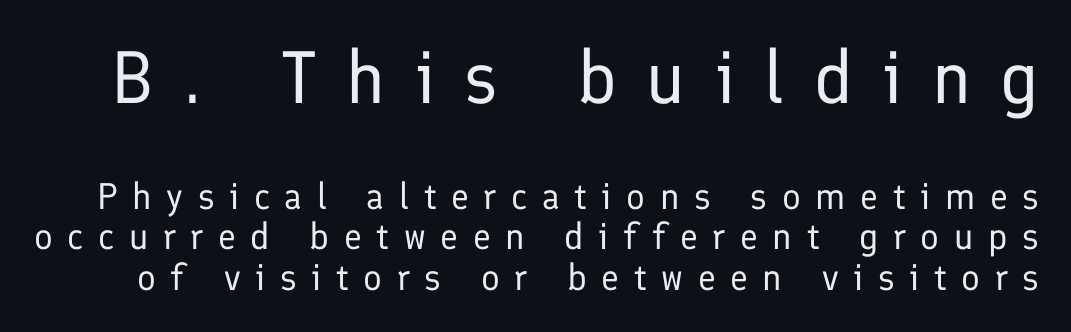
You can tell from the bare stems that sans-serif type was used. This sample uses expanded letter spacing, leaving extra air between glyphs. The typography opts for an upright posture over an oblique one. Caption: face not bold, strokes unweighted. This sample trades vertical openness for compactness between lines.
